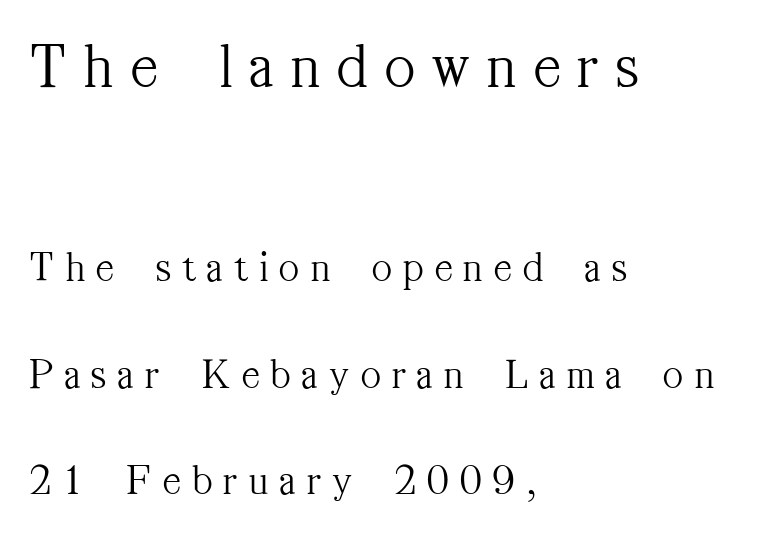
{"serif": "yes", "italic": "no", "bold": "no", "weight": "light", "width": "condensed", "stroke_contrast": "medium", "x_height": "medium", "monospaced": "no", "underline": "no", "align": "left", "line_spacing": "loose", "line_spacing_ratio": 2.48, "letter_spacing": "wide", "letter_spacing_em": 0.27, "larger_block": "first", "size_ratio": 1.51, "glyph_px": 65}
